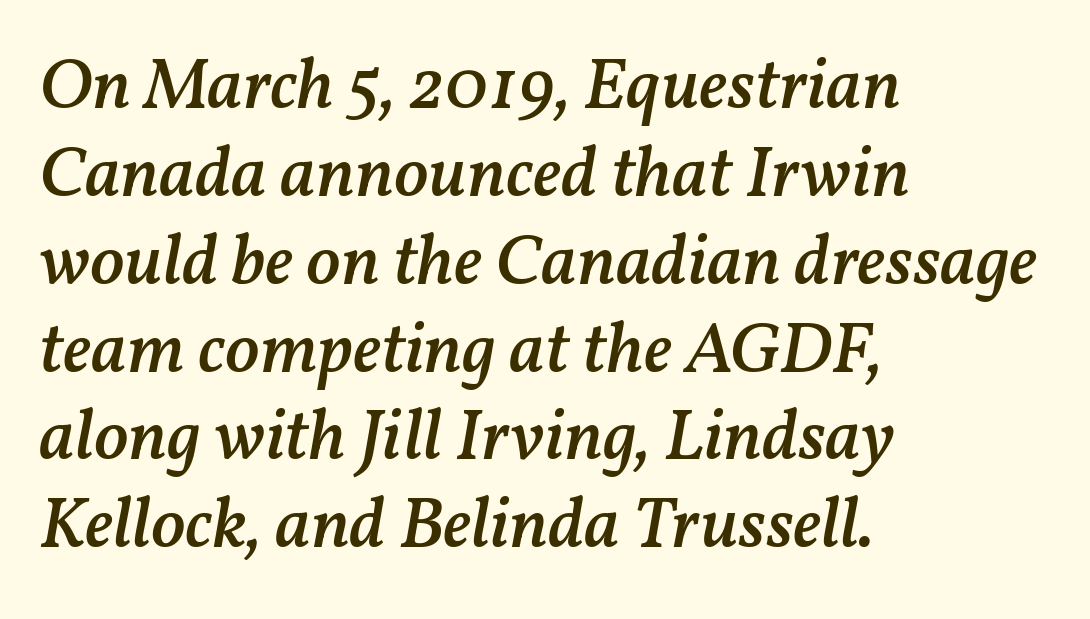
{"italic": "yes", "lean": "right", "slant_degrees": 11, "bold": "semi", "weight": "semibold", "width": "normal", "stroke_contrast": "medium", "x_height": "medium", "monospaced": "no", "underline": "no", "align": "left", "line_spacing_ratio": 1.22, "letter_spacing": "normal", "letter_spacing_em": 0.0, "glyph_px": 72}
